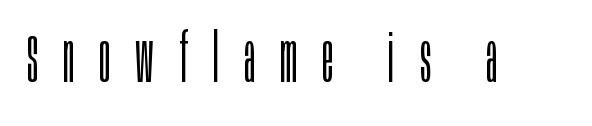
Nobody drew a line under any word here. The passage shown is typed in a proportional face where columns would drift. The font family rendered here belongs to the sans-serif group. The passage shown has open, widely tracked lettering throughout. Each stroke keeps to a modest, everyday thickness or less.
